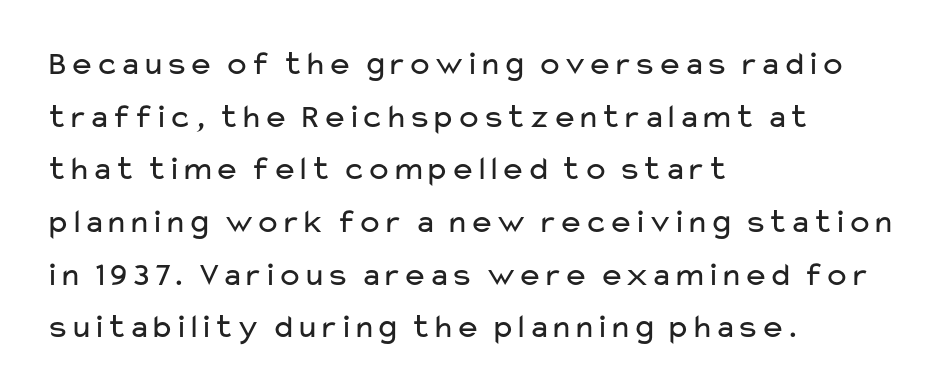
{"serif": "no", "italic": "no", "bold": "no", "weight": "regular", "width": "wide", "stroke_contrast": "low", "x_height": "medium", "monospaced": "no", "underline": "no", "align": "left", "line_spacing": "normal", "line_spacing_ratio": 1.55, "letter_spacing": "normal", "letter_spacing_em": 0.0, "glyph_px": 34}
